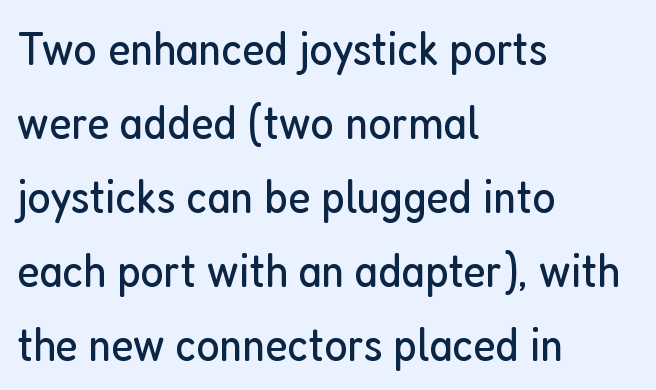
This rendering leaves character spacing at its baseline value. The lines in this sample share a left origin and differ only in where they stop. The letters advance in unequal steps, a hallmark of proportional type. Words float on clear page, feet unadorned. A typesetter would label this face a sans.
